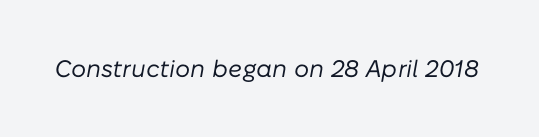
{"italic": "yes", "lean": "right", "slant_degrees": 10, "bold": "no", "underline": "no", "letter_spacing": "normal", "letter_spacing_em": 0.0, "glyph_px": 24}
